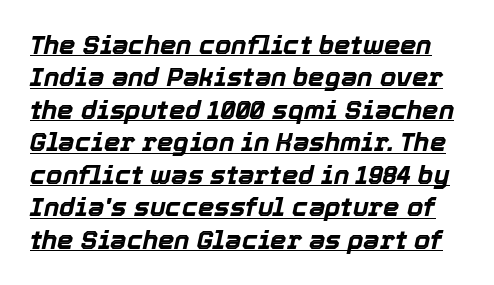
The face used here has a pronounced slope to its letters. The rendering uses the underline text-decoration. The letters sit at their default tracking, neither squeezed nor spread. These lines sit exactly where default settings would place them.
